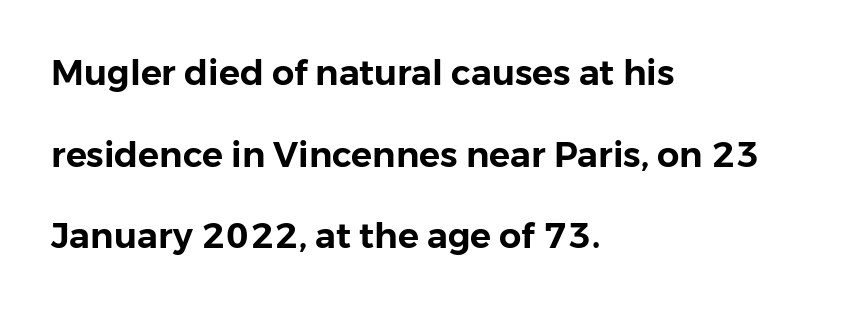
The image shows 35 px sans-serif type, upright; set left-aligned, loose line spacing (2.33x), normal letter spacing, not underlined; low stroke contrast and a medium x-height.
